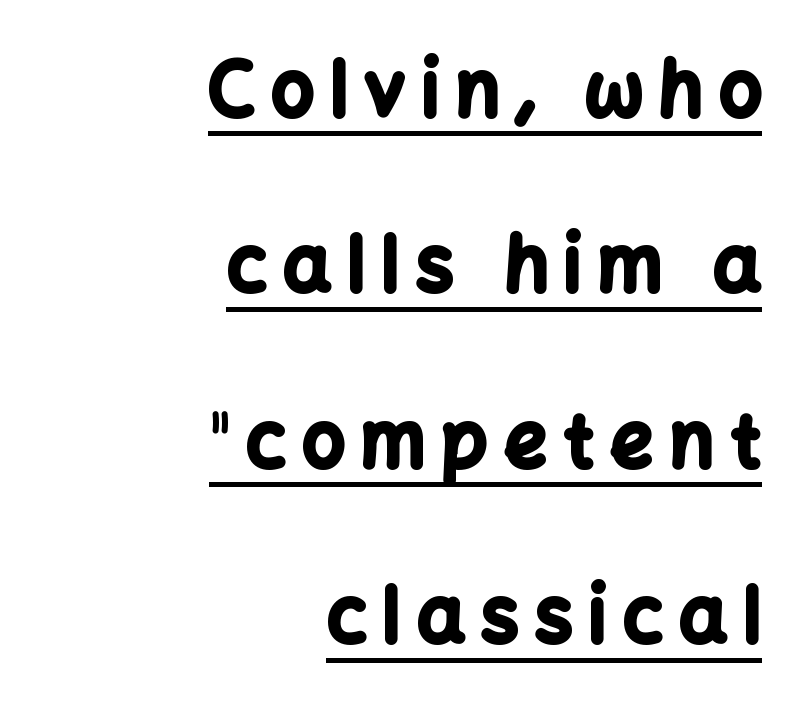
The image shows 75 px bold sans-serif type, upright; set right-aligned, loose line spacing (2.34x), unusually wide letter spacing (+0.22 em), underlined; low stroke contrast and a medium x-height.
